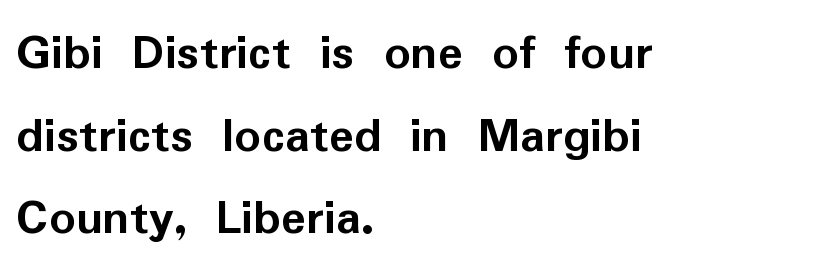
{"serif": "no", "italic": "no", "bold": "yes", "weight": "semibold", "width": "normal", "stroke_contrast": "low", "x_height": "medium", "monospaced": "no", "underline": "no", "align": "left", "line_spacing": "normal", "line_spacing_ratio": 1.59, "letter_spacing": "normal", "letter_spacing_em": 0.0, "glyph_px": 52}
